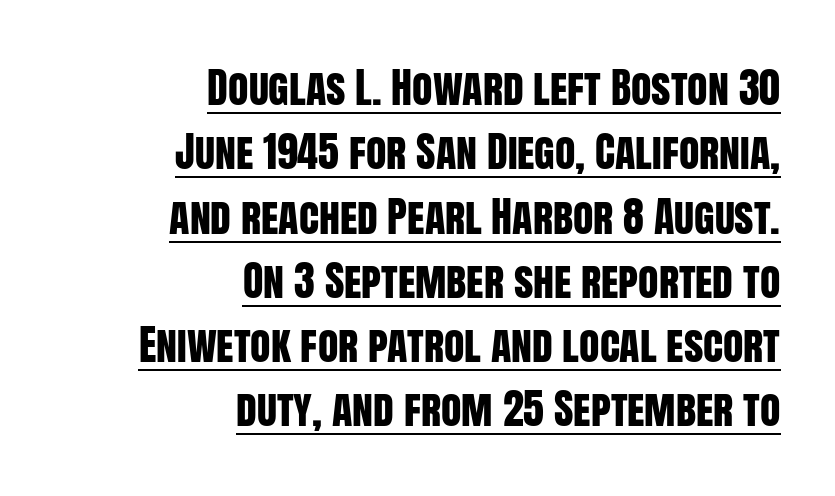
You can tell it's not italic because the verticals are truly vertical. Proportional: the letters do not fall into vertical columns. No feet cap the strokes, marking this as sans-serif type. Between one letter and the next there's only the usual sliver of space.
